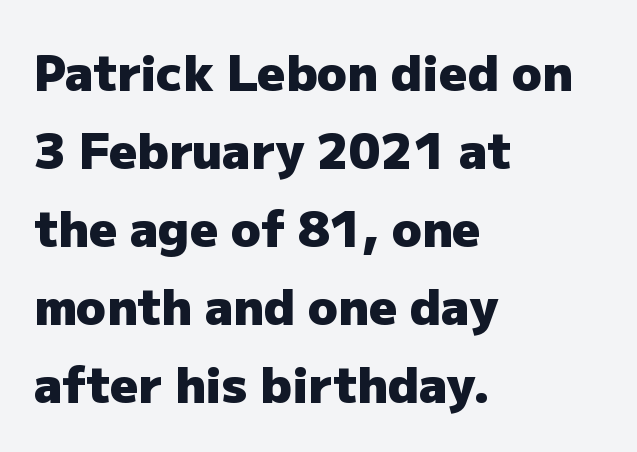
In terms of letterspacing, this is plain default setting. These lines were composed using upright roman letters. The designer went with a sans here, leaving each stem footless. Left-aligned paragraph, ragged on the right. Character widths vary here, with narrow letters taking less room than wide ones.
